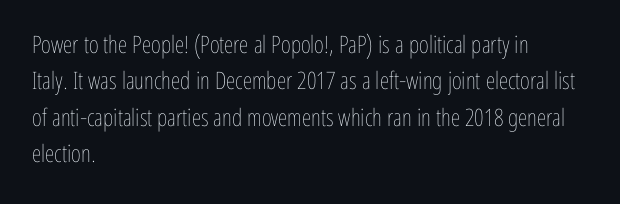
{"italic": "no", "bold": "no", "underline": "no", "align": "left", "line_spacing": "normal", "line_spacing_ratio": 1.52, "letter_spacing": "normal", "letter_spacing_em": 0.0, "glyph_px": 24}
